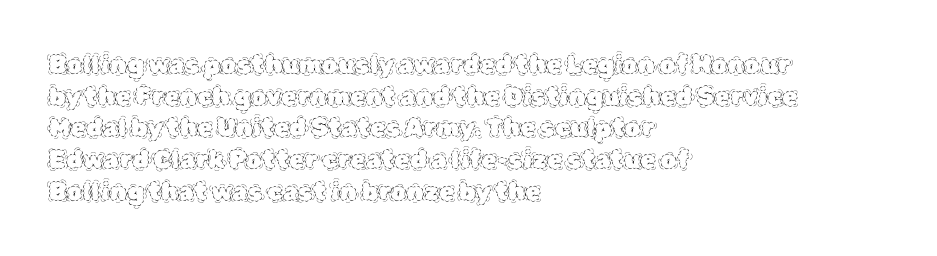
Q: Is the text bold? A: No.
Q: Is the text italic (slanted)? A: No, it is upright.
Q: Is the text underlined? A: No.
Q: How is the paragraph aligned? A: Left-aligned.
Q: Is the spacing between letters normal or unusually wide? A: Normal.
Q: Is the spacing between lines tight, normal or loose? A: Normal.
